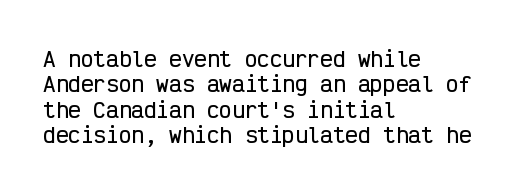
{"italic": "no", "underline": "no", "align": "left", "line_spacing_ratio": 1.21, "letter_spacing": "normal", "letter_spacing_em": 0.0, "glyph_px": 21}
